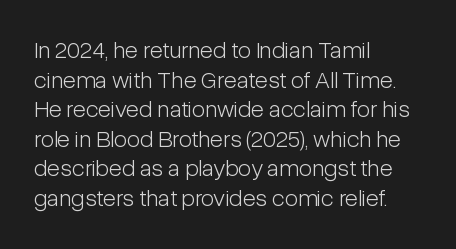
Words appear dense and cohesive because spacing is normal. Stem width sits at or under what a default text font uses. Honestly, there is no underline to notice here at all. The lettering stays uniformly vertical, giving the passage a roman look.
